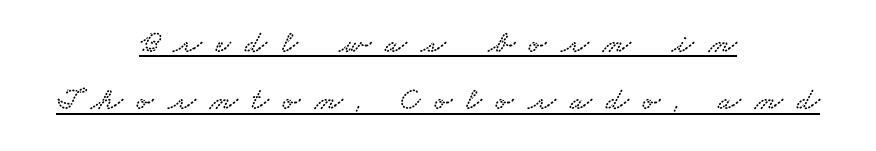
The image shows 32 px wide serif type; set centered, line spacing 1.79x, unusually wide letter spacing (+0.45 em), underlined; low stroke contrast and a small x-height.
